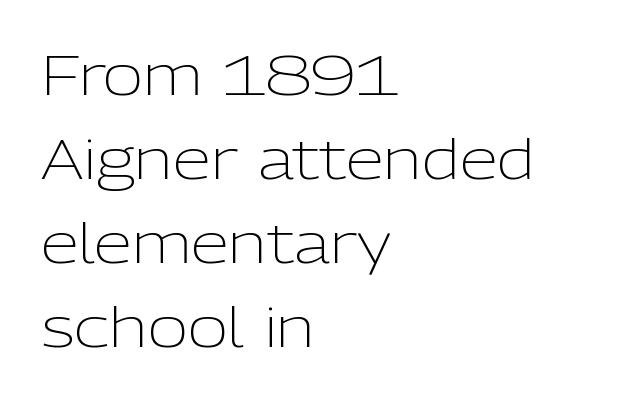
If you drew a ruler down the left edge, every line would touch it. The letters carry no serifs — their stems end cleanly without finishing strokes. Each row of text sits above clean, open space. Stems and bowls with no extra thickness — not bold. You could not count columns in this text — the font is proportionally spaced. Evenly set lines give the paragraph a standard silhouette.
